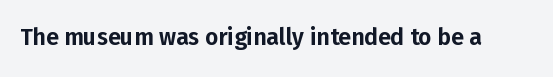
Q: Is the text italic (slanted)? A: No, it is upright.
Q: Is the text underlined? A: No.
Q: Is the spacing between letters normal or unusually wide? A: Normal.
